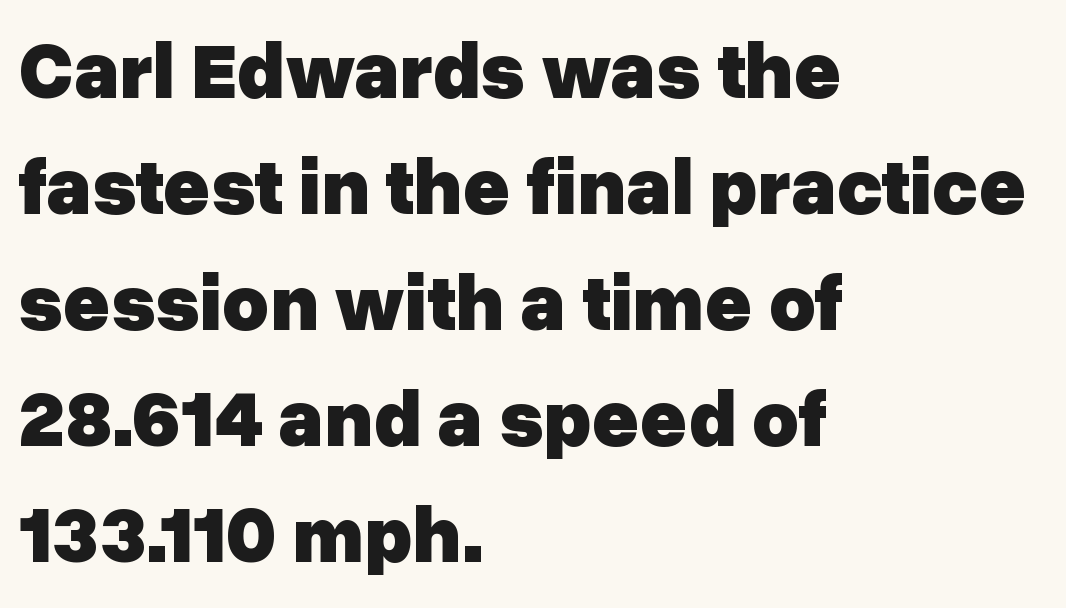
{"serif": "no", "italic": "no", "bold": "yes", "weight": "heavy", "width": "normal", "stroke_contrast": "low", "x_height": "medium", "monospaced": "no", "underline": "no", "align": "left", "line_spacing": "normal", "line_spacing_ratio": 1.45, "letter_spacing": "normal", "letter_spacing_em": 0.0, "glyph_px": 80}
